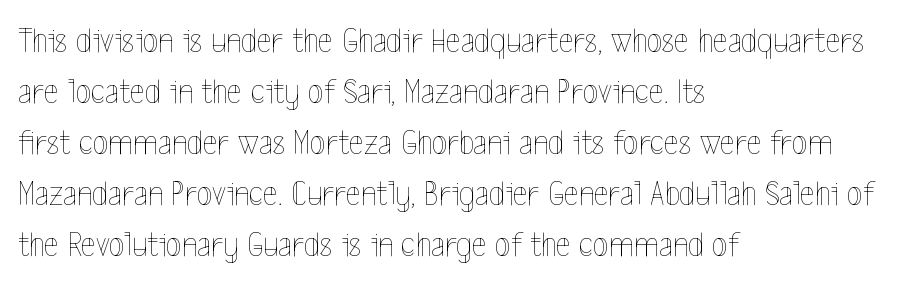
Q: Is the text bold? A: No.
Q: Is the text italic (slanted)? A: No, it is upright.
Q: Is the text underlined? A: No.
Q: How is the paragraph aligned? A: Left-aligned.
Q: Is the spacing between letters normal or unusually wide? A: Normal.
Q: Is the spacing between lines tight, normal or loose? A: Normal.
Q: Width (condensed, normal, or wide)? A: Condensed.
Q: x-height? A: Medium.
Q: Monospaced? A: No.
